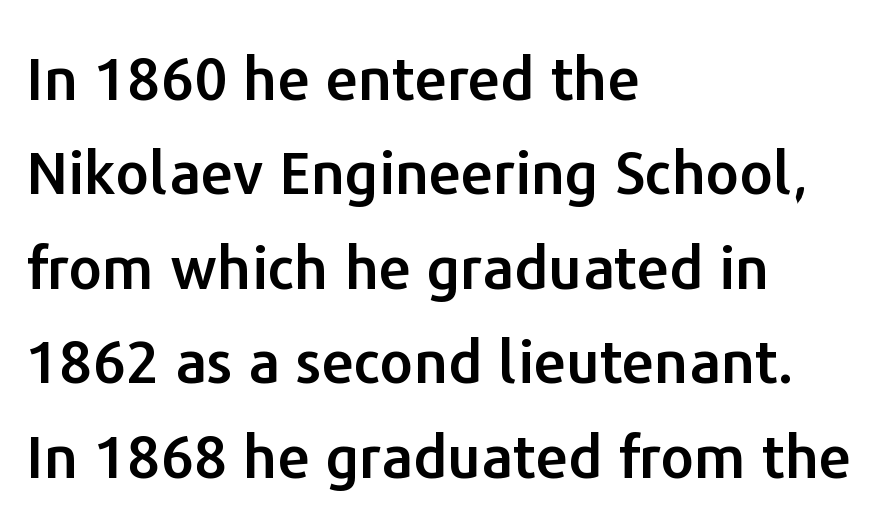
Q: Is the text italic (slanted)? A: No, it is upright.
Q: Is the typeface a serif or a sans-serif typeface? A: Sans-serif.
Q: Is the text underlined? A: No.
Q: How is the paragraph aligned? A: Left-aligned.
Q: Is the spacing between letters normal or unusually wide? A: Normal.
Q: Is the spacing between lines tight, normal or loose? A: Normal.
Q: Width (condensed, normal, or wide)? A: Normal.
Q: Stroke contrast? A: Low.
Q: x-height? A: Medium.
Q: Monospaced? A: No.
